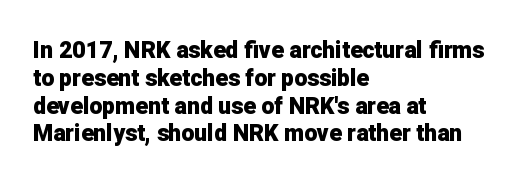
The image shows 23 px bold type, upright; set left-aligned, line spacing 1.21x, normal letter spacing, not underlined.
